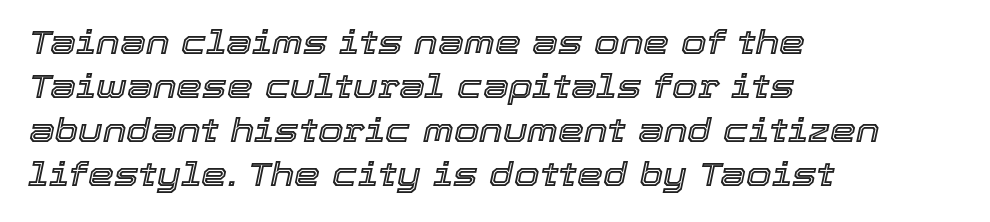
The image shows 33 px text type, italic (leaning right); set left-aligned, normal line spacing (1.33x), normal letter spacing, not underlined; a medium x-height.
